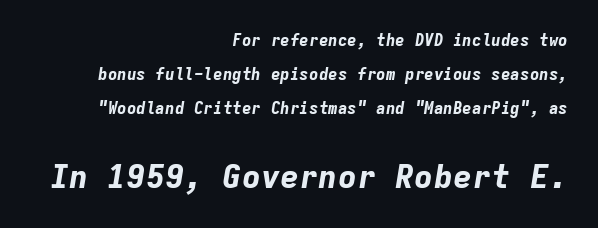
Honestly, the letter spacing is just normal — you wouldn't notice it. Is there much room between lines? Yes — plenty of vertical air separates them. This layout puts the modest block above and the oversized block below. Leftover space on each line is placed entirely before the opening word. This sample has the even, mechanical cadence of fixed-width lettering.
